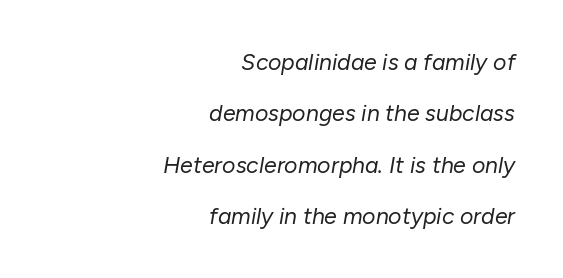
The weight would be labelled regular, book, light, or lighter still. This block would shrink considerably if given ordinary leading; it's expanded now. The tracking reads as untouched default to a designer's eye. The area under the type is left untouched.
